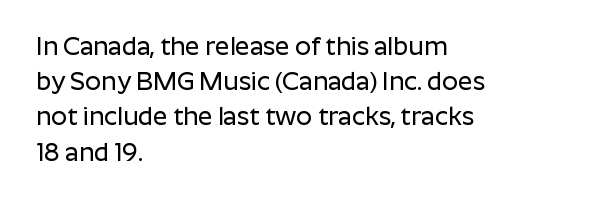
Q: Is the text italic (slanted)? A: No, it is upright.
Q: Is the text underlined? A: No.
Q: How is the paragraph aligned? A: Left-aligned.
Q: Is the spacing between letters normal or unusually wide? A: Normal.
Q: Is the spacing between lines tight, normal or loose? A: Normal.
